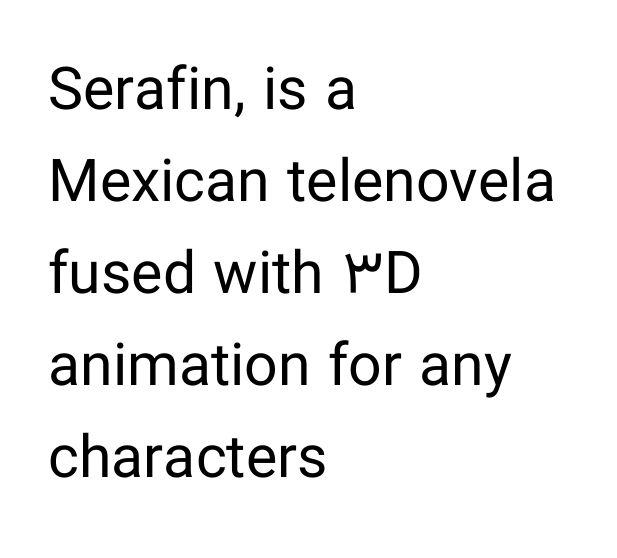
{"serif": "no", "italic": "no", "bold": "no", "weight": "regular", "width": "normal", "stroke_contrast": "low", "x_height": "medium", "monospaced": "no", "underline": "no", "align": "left", "line_spacing": "normal", "line_spacing_ratio": 1.56, "letter_spacing": "normal", "letter_spacing_em": 0.0, "glyph_px": 59}
